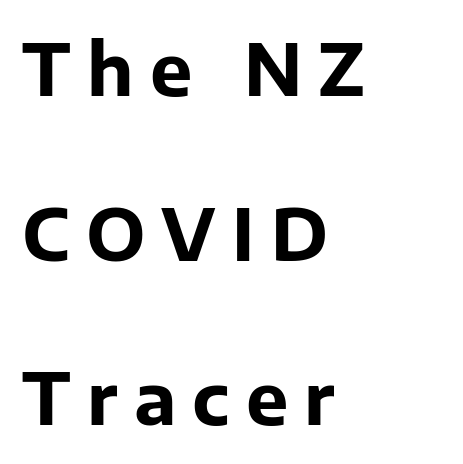
The image shows 71 px bold sans-serif type, upright; set left-aligned, loose line spacing (2.32x), unusually wide letter spacing (+0.23 em), not underlined; low stroke contrast and a medium x-height.
